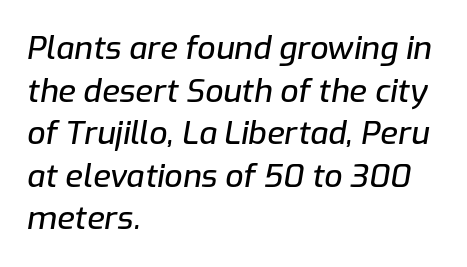
{"italic": "yes", "lean": "right", "slant_degrees": 9, "width": "normal", "stroke_contrast": "low", "x_height": "medium", "monospaced": "no", "underline": "no", "align": "left", "line_spacing": "normal", "line_spacing_ratio": 1.33, "letter_spacing": "normal", "letter_spacing_em": 0.0, "glyph_px": 32}
